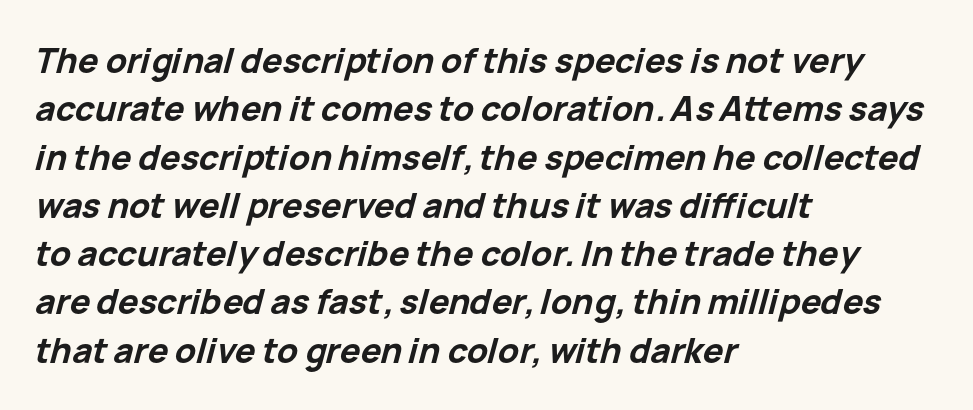
Q: Is the text bold? A: Yes.
Q: Is the text italic (slanted)? A: Yes, it leans right by about 15 degrees.
Q: Is the text underlined? A: No.
Q: How is the paragraph aligned? A: Left-aligned.
Q: Is the spacing between letters normal or unusually wide? A: Normal.
Q: Is the spacing between lines tight, normal or loose? A: Normal.
Q: Width (condensed, normal, or wide)? A: Normal.
Q: Stroke contrast? A: Low.
Q: x-height? A: Medium.
Q: Monospaced? A: No.
